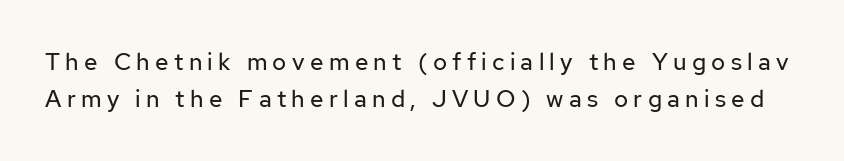
The image shows 24 px text type, upright; set normal line spacing (1.56x), unusually wide letter spacing (+0.22 em), not underlined.
